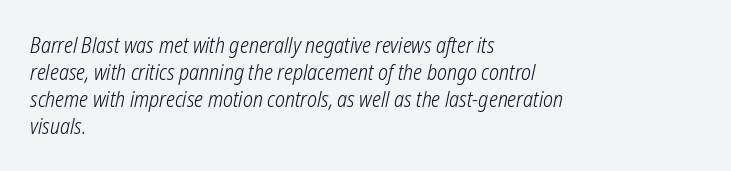
Q: Is the text bold? A: No.
Q: Is the text underlined? A: No.
Q: How is the paragraph aligned? A: Left-aligned.
Q: Is the spacing between letters normal or unusually wide? A: Normal.
Q: Is the spacing between lines tight, normal or loose? A: Normal.
